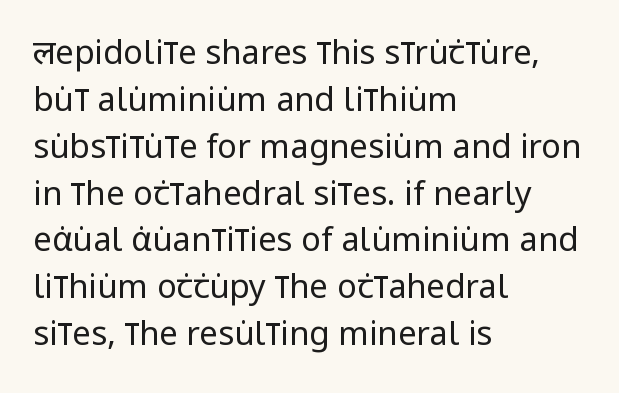
Q: Is the text bold? A: No.
Q: Is the text italic (slanted)? A: No, it is upright.
Q: Is the typeface a serif or a sans-serif typeface? A: Sans-serif.
Q: Is the text underlined? A: No.
Q: How is the paragraph aligned? A: Left-aligned.
Q: Is the spacing between letters normal or unusually wide? A: Normal.
Q: Is the spacing between lines tight, normal or loose? A: Normal.
Q: Width (condensed, normal, or wide)? A: Condensed.
Q: Stroke contrast? A: Low.
Q: x-height? A: Large.
Q: Monospaced? A: No.
